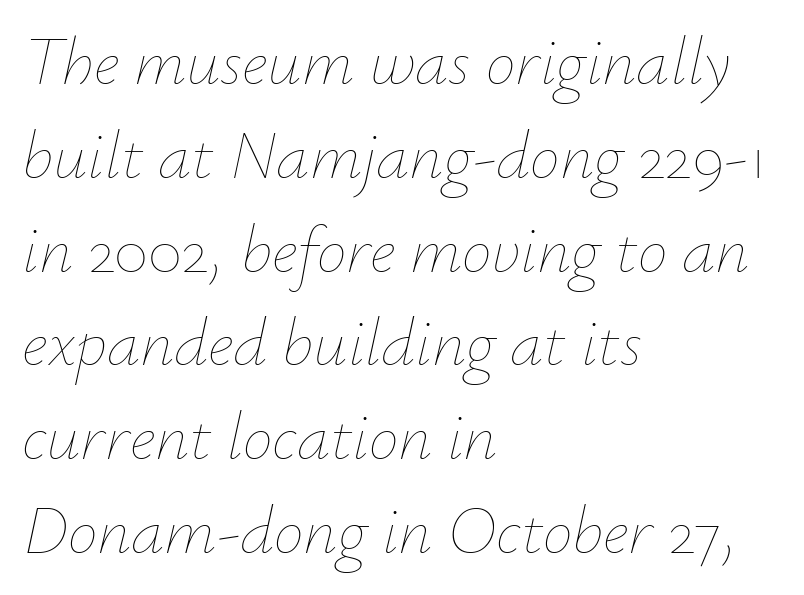
Q: Is the text bold? A: No.
Q: Is the text italic (slanted)? A: Yes, it leans right by about 12 degrees.
Q: Is the text underlined? A: No.
Q: How is the paragraph aligned? A: Left-aligned.
Q: Is the spacing between letters normal or unusually wide? A: Normal.
Q: Is the spacing between lines tight, normal or loose? A: Normal.
Q: Width (condensed, normal, or wide)? A: Normal.
Q: Stroke contrast? A: Low.
Q: x-height? A: Small.
Q: Monospaced? A: No.
